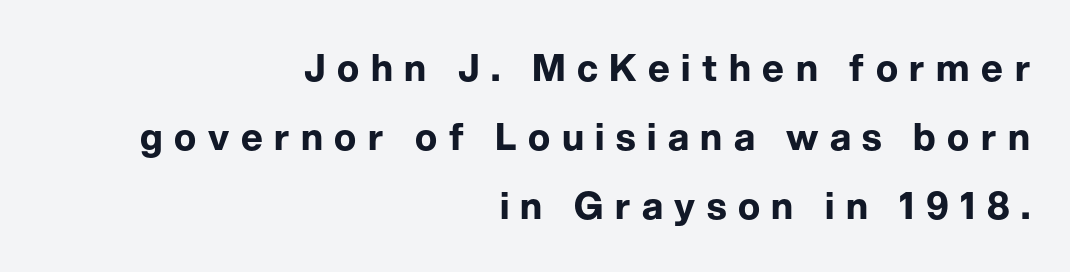
Q: Is the text bold? A: Yes.
Q: Is the text italic (slanted)? A: No, it is upright.
Q: Is the typeface a serif or a sans-serif typeface? A: Sans-serif.
Q: Is the text underlined? A: No.
Q: How is the paragraph aligned? A: Right-aligned.
Q: Is the spacing between letters normal or unusually wide? A: Unusually wide.
Q: Width (condensed, normal, or wide)? A: Normal.
Q: Stroke contrast? A: Low.
Q: x-height? A: Medium.
Q: Monospaced? A: No.
